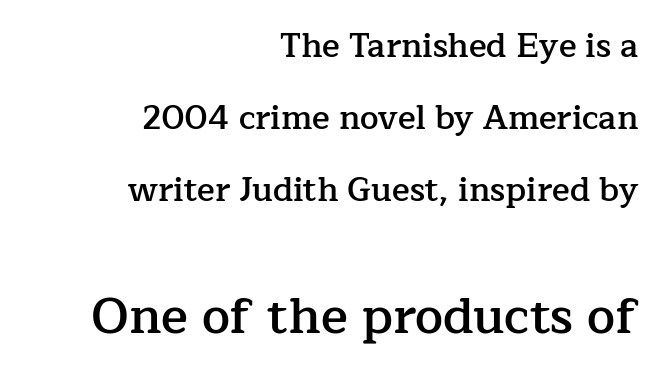
Q: Is the text bold? A: Semi-bold.
Q: Is the text italic (slanted)? A: No, it is upright.
Q: Is the typeface a serif or a sans-serif typeface? A: Serif.
Q: Is the text underlined? A: No.
Q: How is the paragraph aligned? A: Right-aligned.
Q: Is the spacing between letters normal or unusually wide? A: Normal.
Q: Is the spacing between lines tight, normal or loose? A: Loose.
Q: Which block of text is set in a larger size, the first (top) or the second (bottom)? A: The second (bottom) one.
Q: Width (condensed, normal, or wide)? A: Normal.
Q: Stroke contrast? A: Low.
Q: x-height? A: Medium.
Q: Monospaced? A: No.
